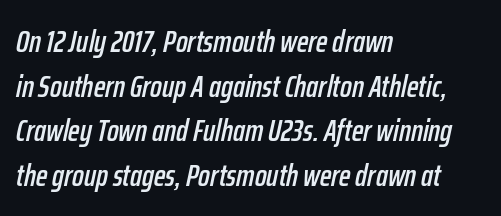
{"italic": "yes", "lean": "right", "slant_degrees": 12, "width": "condensed", "stroke_contrast": "low", "x_height": "medium", "monospaced": "no", "underline": "no", "align": "left", "line_spacing": "normal", "line_spacing_ratio": 1.44, "letter_spacing": "normal", "letter_spacing_em": 0.0, "glyph_px": 31}
